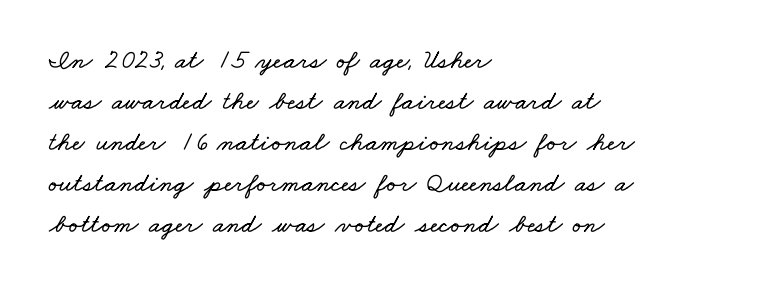
Q: Is the text underlined? A: No.
Q: How is the paragraph aligned? A: Left-aligned.
Q: Is the spacing between letters normal or unusually wide? A: Normal.
Q: Is the spacing between lines tight, normal or loose? A: Normal.
